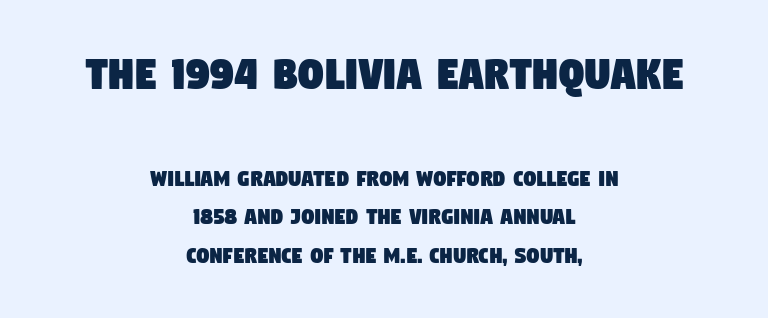
Q: Is the typeface a serif or a sans-serif typeface? A: Sans-serif.
Q: Is the text underlined? A: No.
Q: How is the paragraph aligned? A: Centered.
Q: Is the spacing between letters normal or unusually wide? A: Normal.
Q: Is the spacing between lines tight, normal or loose? A: Normal.
Q: Which block of text is set in a larger size, the first (top) or the second (bottom)? A: The first (top) one.
Q: Width (condensed, normal, or wide)? A: Condensed.
Q: Stroke contrast? A: Low.
Q: x-height? A: Large.
Q: Monospaced? A: No.
